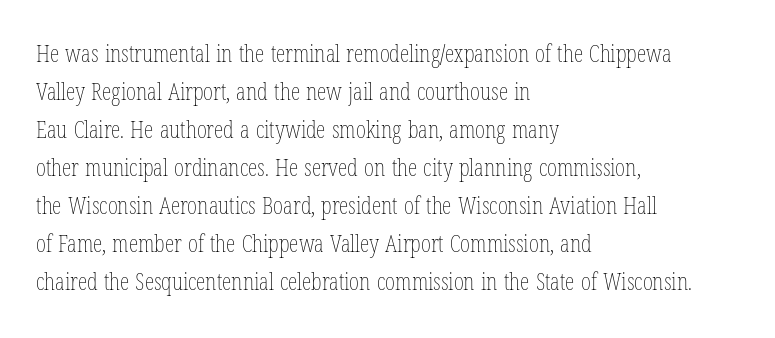
Caption: standard tracking, unaltered. How would I describe the line gaps? Plain and ordinary. Notice how the stems are strictly vertical — no italics here. The typeface has the unassuming heft of standard copy or less. The lines are quadded left.
